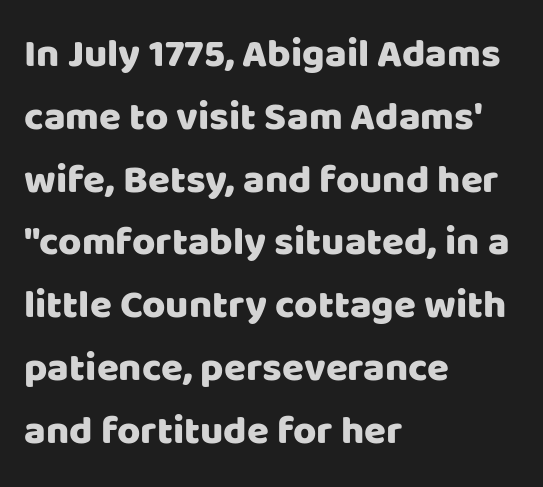
The rendering uses natural spacing where letterforms have individual widths. If you measured baseline to baseline, you'd find a middling distance. The axis of the letterforms is exactly vertical. Tracking here is standard; glyphs follow each other at the usual distance. The rendering anchors every line to the left-hand side. No word sits above an underline.
